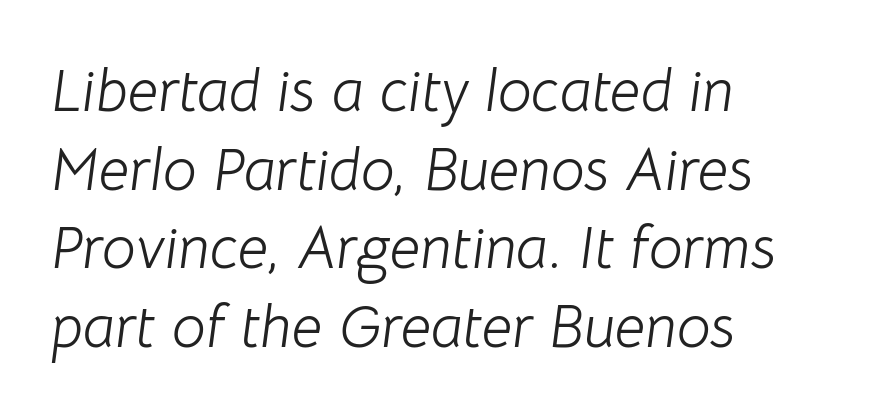
Letters rest on an invisible, unmarked baseline. The specimen reads as italic at a glance. The line texture is even and compact thanks to regular tracking. The passage shown stacks its lines at a standard gap. Left-aligned paragraph, ragged on the right.
